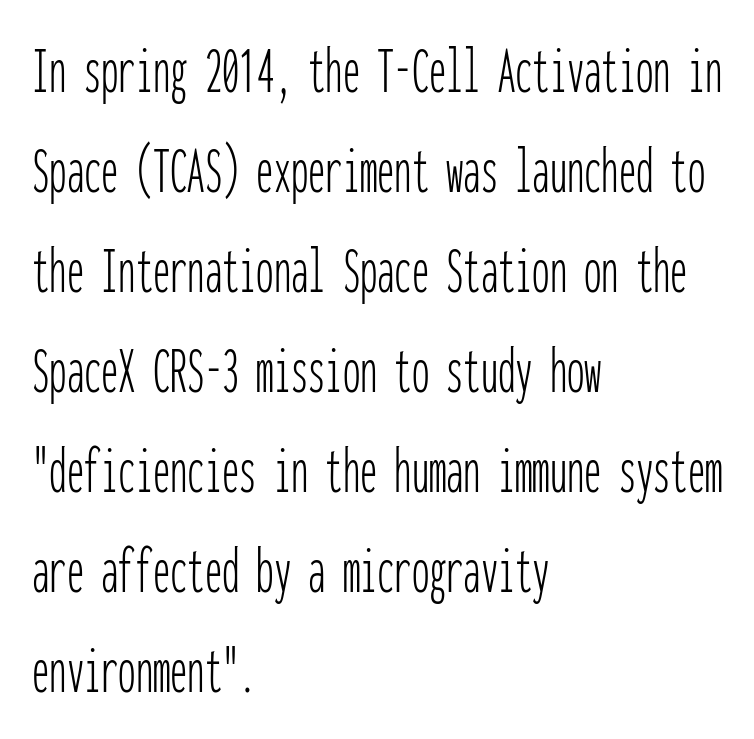
{"serif": "no", "italic": "no", "bold": "no", "weight": "thin", "width": "condensed", "stroke_contrast": "low", "x_height": "medium", "monospaced": "yes", "underline": "no", "align": "left", "line_spacing": "normal", "line_spacing_ratio": 1.45, "letter_spacing": "normal", "letter_spacing_em": 0.0, "glyph_px": 69}
